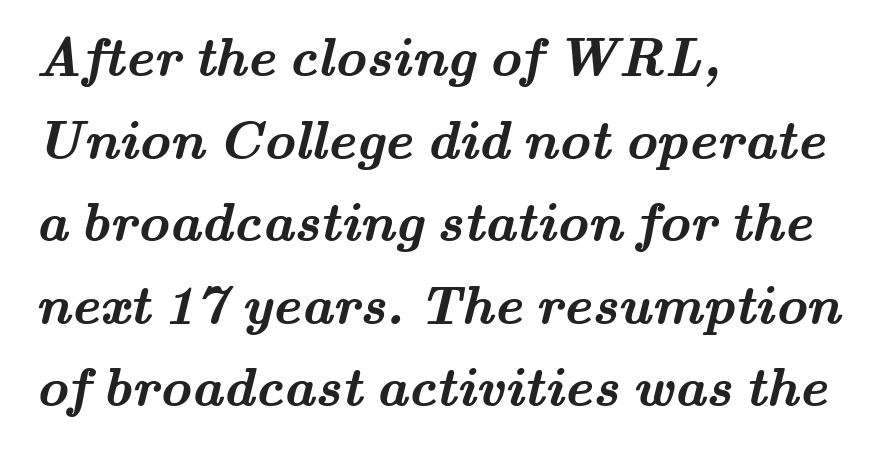
{"serif": "yes", "bold": "yes", "weight": "semibold", "width": "wide", "stroke_contrast": "medium", "x_height": "small", "monospaced": "no", "underline": "no", "align": "left", "line_spacing": "normal", "line_spacing_ratio": 1.53, "letter_spacing": "normal", "letter_spacing_em": 0.0, "glyph_px": 54}
